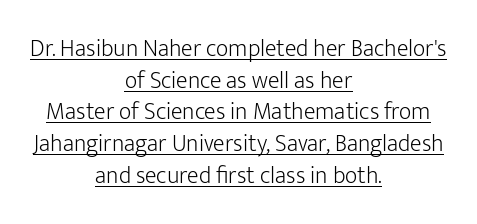
{"italic": "no", "bold": "no", "underline": "yes", "align": "center", "line_spacing": "normal", "line_spacing_ratio": 1.32, "letter_spacing": "normal", "letter_spacing_em": 0.0, "glyph_px": 24}
